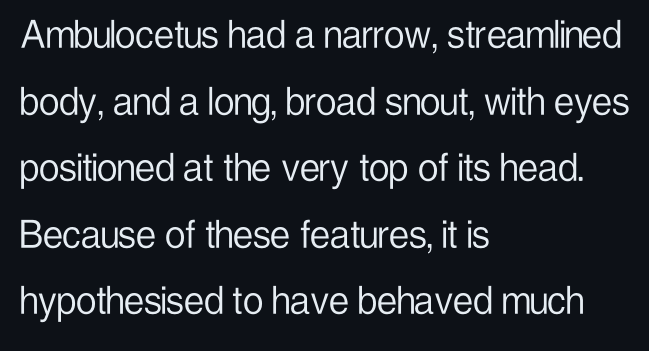
The image shows 45 px light, condensed sans-serif type, upright; set left-aligned, normal line spacing (1.48x), normal letter spacing, not underlined; low stroke contrast and a medium x-height.
